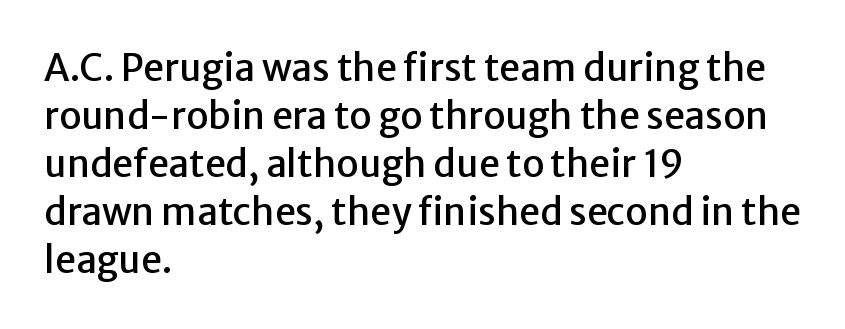
{"serif": "no", "italic": "no", "width": "normal", "stroke_contrast": "low", "x_height": "medium", "monospaced": "no", "underline": "no", "align": "left", "line_spacing": "normal", "line_spacing_ratio": 1.3, "letter_spacing": "normal", "letter_spacing_em": 0.0, "glyph_px": 37}
